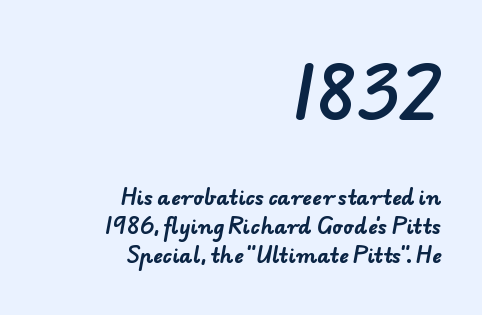
Q: Is the text bold? A: Yes.
Q: Is the typeface a serif or a sans-serif typeface? A: Sans-serif.
Q: Is the text underlined? A: No.
Q: How is the paragraph aligned? A: Right-aligned.
Q: Is the spacing between letters normal or unusually wide? A: Normal.
Q: Is the spacing between lines tight, normal or loose? A: Normal.
Q: Which block of text is set in a larger size, the first (top) or the second (bottom)? A: The first (top) one.
Q: Width (condensed, normal, or wide)? A: Normal.
Q: Stroke contrast? A: Low.
Q: x-height? A: Small.
Q: Monospaced? A: No.
